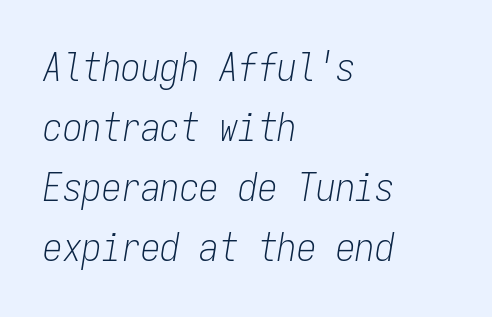
The image shows 39 px light, condensed type, italic (leaning right), monospaced; set left-aligned, normal line spacing (1.54x), normal letter spacing, not underlined; low stroke contrast and a medium x-height.
